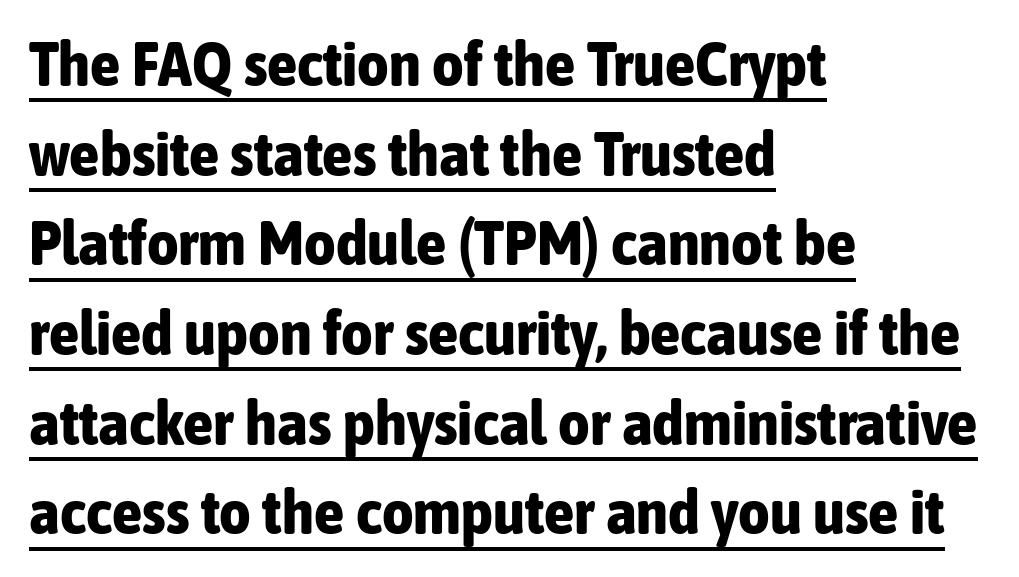
Q: Is the text bold? A: Yes.
Q: Is the text italic (slanted)? A: No, it is upright.
Q: Is the typeface a serif or a sans-serif typeface? A: Sans-serif.
Q: Is the text underlined? A: Yes.
Q: How is the paragraph aligned? A: Left-aligned.
Q: Is the spacing between letters normal or unusually wide? A: Normal.
Q: Is the spacing between lines tight, normal or loose? A: Normal.
Q: Width (condensed, normal, or wide)? A: Condensed.
Q: Stroke contrast? A: Low.
Q: x-height? A: Medium.
Q: Monospaced? A: No.
